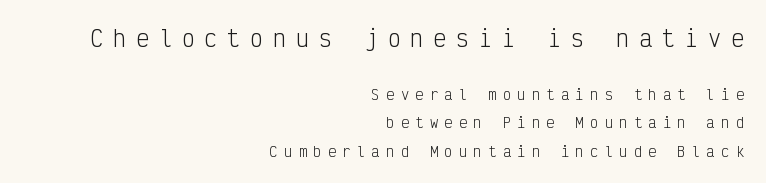
{"italic": "no", "bold": "no", "underline": "no", "align": "right", "line_spacing": "loose", "line_spacing_ratio": 2.02, "letter_spacing": "wide", "letter_spacing_em": 0.44, "larger_block": "first", "size_ratio": 1.57, "glyph_px": 22}
